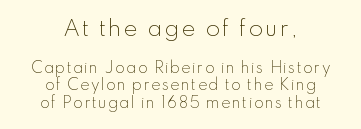
Anything drawn beneath the words? Only blank space. Casual observation: everything's sitting right in the middle. Weight: in the light-to-regular range. Size contrast runs from large at the top to small at the bottom. If you drew a line through each stem, it would be perfectly vertical.
